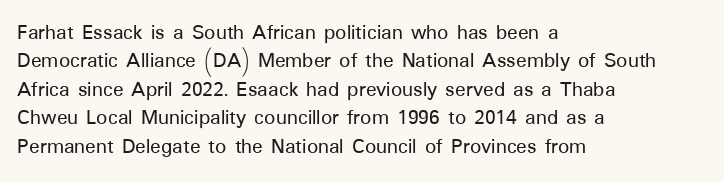
{"italic": "no", "underline": "no", "align": "left", "line_spacing": "normal", "line_spacing_ratio": 1.29, "letter_spacing": "normal", "letter_spacing_em": 0.0, "glyph_px": 22}
